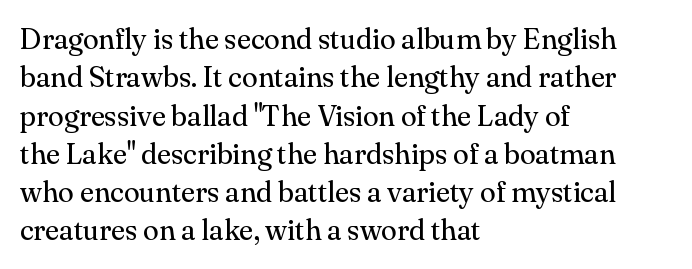
Note the varied advance widths — an 'i' is clearly narrower than an 'm'. This rendering leaves character spacing at its baseline value. The block of text has a typical density, with ordinary space between rows. Yep, those are serifs on the letters.
